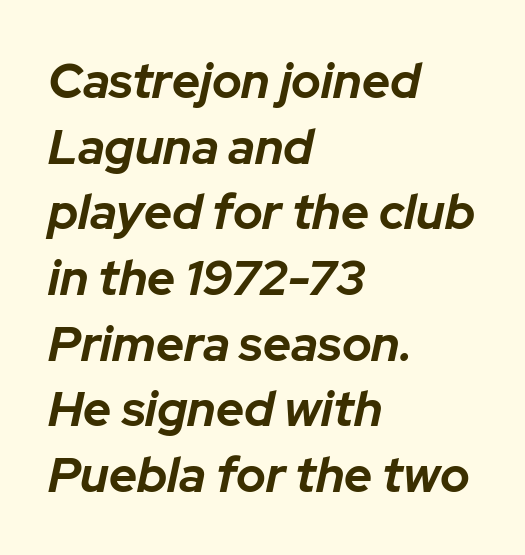
{"italic": "yes", "lean": "right", "slant_degrees": 12, "bold": "yes", "weight": "bold", "width": "normal", "stroke_contrast": "low", "x_height": "medium", "monospaced": "no", "underline": "no", "align": "left", "line_spacing": "normal", "line_spacing_ratio": 1.34, "letter_spacing": "normal", "letter_spacing_em": 0.0, "glyph_px": 49}
